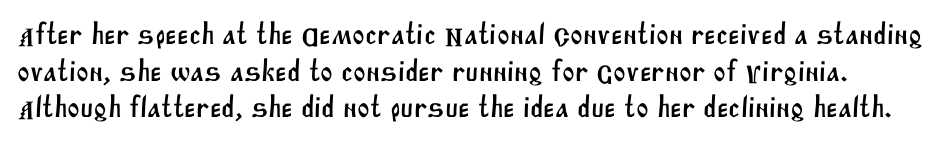
Q: Is the typeface a serif or a sans-serif typeface? A: Sans-serif.
Q: Is the text underlined? A: No.
Q: Is the spacing between letters normal or unusually wide? A: Normal.
Q: Width (condensed, normal, or wide)? A: Normal.
Q: Stroke contrast? A: Medium.
Q: x-height? A: Large.
Q: Monospaced? A: No.
